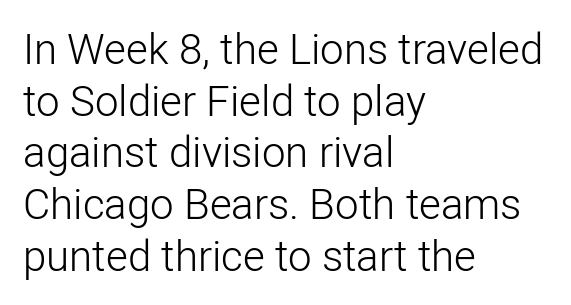
These lines were composed using upright roman letters. Bare-footed words on every line. No chunkiness to these letters — they're not bold. Each letter keeps its own natural width here, so spacing adapts to shape.
